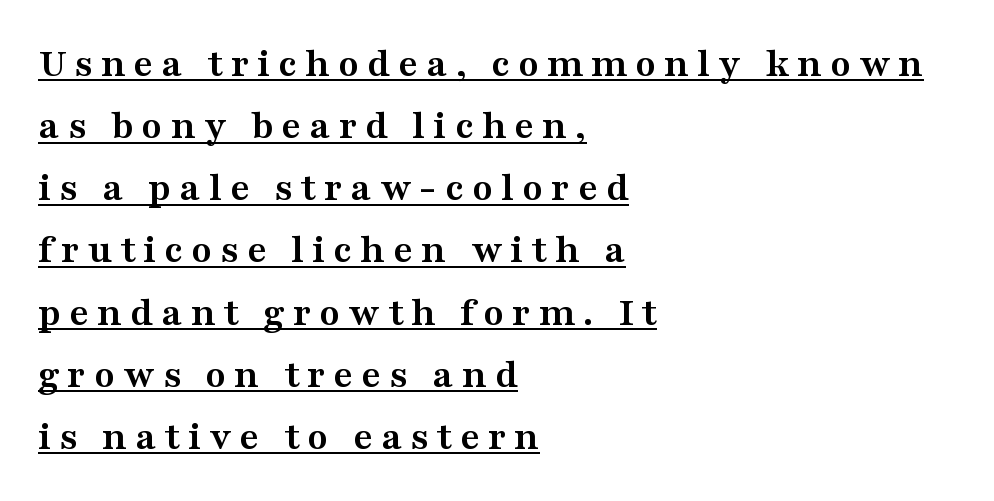
{"serif": "yes", "italic": "no", "bold": "yes", "weight": "semibold", "width": "wide", "stroke_contrast": "medium", "x_height": "medium", "monospaced": "no", "underline": "yes", "align": "left", "line_spacing": "normal", "line_spacing_ratio": 1.48, "glyph_px": 42}
